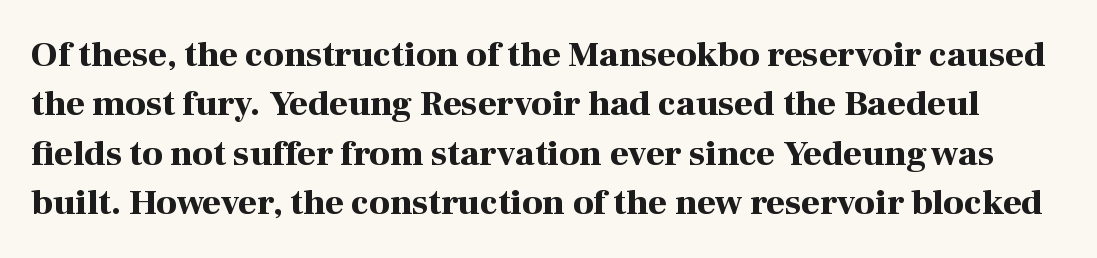
{"serif": "yes", "italic": "no", "bold": "yes", "weight": "bold", "width": "normal", "stroke_contrast": "high", "x_height": "medium", "monospaced": "no", "underline": "no", "line_spacing": "normal", "line_spacing_ratio": 1.37, "letter_spacing": "normal", "letter_spacing_em": 0.0, "glyph_px": 36}
